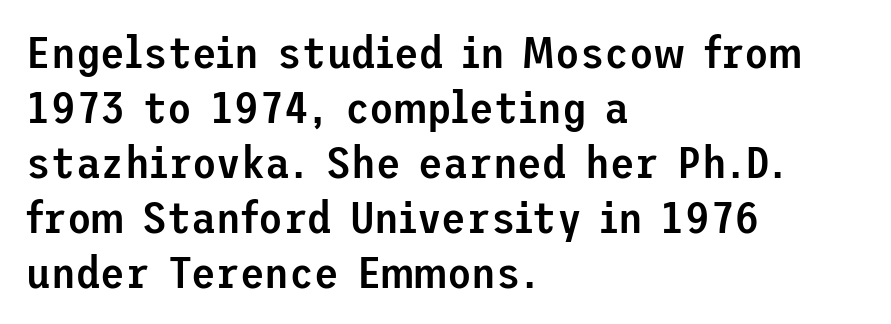
The image shows 45 px semibold sans-serif type, upright; set left-aligned, line spacing 1.22x, normal letter spacing, not underlined; low stroke contrast and a medium x-height.
